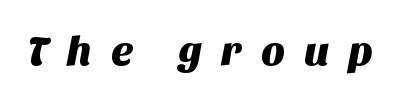
{"serif": "no", "width": "normal", "stroke_contrast": "medium", "x_height": "large", "monospaced": "no", "underline": "no", "letter_spacing": "wide", "letter_spacing_em": 0.45, "glyph_px": 41}
